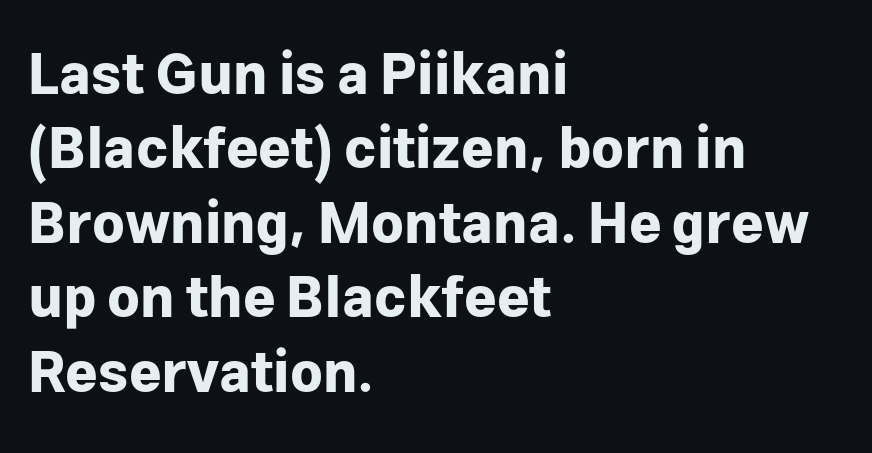
Q: Is the text bold? A: Yes.
Q: Is the text italic (slanted)? A: No, it is upright.
Q: Is the typeface a serif or a sans-serif typeface? A: Sans-serif.
Q: Is the text underlined? A: No.
Q: How is the paragraph aligned? A: Left-aligned.
Q: Is the spacing between letters normal or unusually wide? A: Normal.
Q: Is the spacing between lines tight, normal or loose? A: Normal.
Q: Width (condensed, normal, or wide)? A: Normal.
Q: Stroke contrast? A: Low.
Q: x-height? A: Medium.
Q: Monospaced? A: No.
